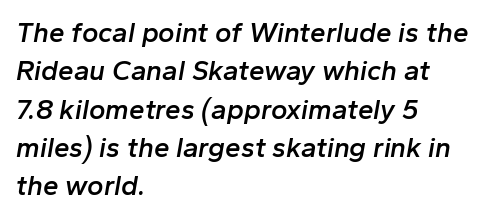
Q: Is the text bold? A: Semi-bold.
Q: Is the text italic (slanted)? A: Yes, it leans right by about 10 degrees.
Q: Is the text underlined? A: No.
Q: How is the paragraph aligned? A: Left-aligned.
Q: Is the spacing between letters normal or unusually wide? A: Normal.
Q: Is the spacing between lines tight, normal or loose? A: Normal.
Q: Width (condensed, normal, or wide)? A: Normal.
Q: Stroke contrast? A: Low.
Q: x-height? A: Medium.
Q: Monospaced? A: No.
